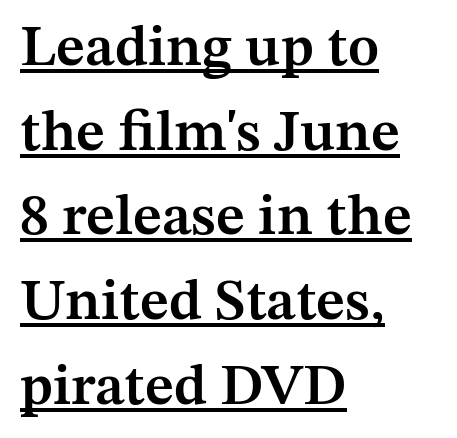
Q: Is the text bold? A: Semi-bold.
Q: Is the text italic (slanted)? A: No, it is upright.
Q: Is the typeface a serif or a sans-serif typeface? A: Serif.
Q: Is the text underlined? A: Yes.
Q: How is the paragraph aligned? A: Left-aligned.
Q: Is the spacing between letters normal or unusually wide? A: Normal.
Q: Is the spacing between lines tight, normal or loose? A: Normal.
Q: Width (condensed, normal, or wide)? A: Normal.
Q: Stroke contrast? A: Medium.
Q: x-height? A: Medium.
Q: Monospaced? A: No.
